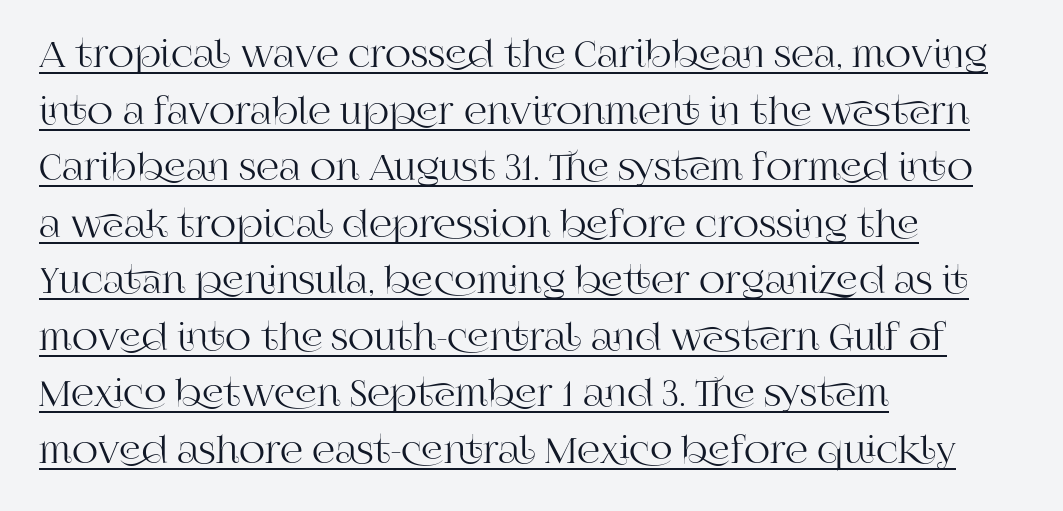
Q: Is the text italic (slanted)? A: No, it is upright.
Q: Is the typeface a serif or a sans-serif typeface? A: Serif.
Q: Is the text underlined? A: Yes.
Q: How is the paragraph aligned? A: Left-aligned.
Q: Is the spacing between letters normal or unusually wide? A: Normal.
Q: Is the spacing between lines tight, normal or loose? A: Normal.
Q: Width (condensed, normal, or wide)? A: Normal.
Q: Stroke contrast? A: High.
Q: x-height? A: Large.
Q: Monospaced? A: No.
